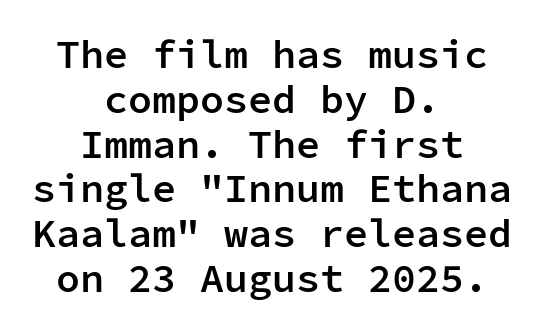
{"serif": "no", "italic": "no", "bold": "semi", "weight": "semibold", "width": "normal", "stroke_contrast": "low", "x_height": "medium", "monospaced": "yes", "underline": "no", "align": "center", "line_spacing": "tight", "line_spacing_ratio": 1.12, "letter_spacing": "normal", "letter_spacing_em": 0.0, "glyph_px": 40}
